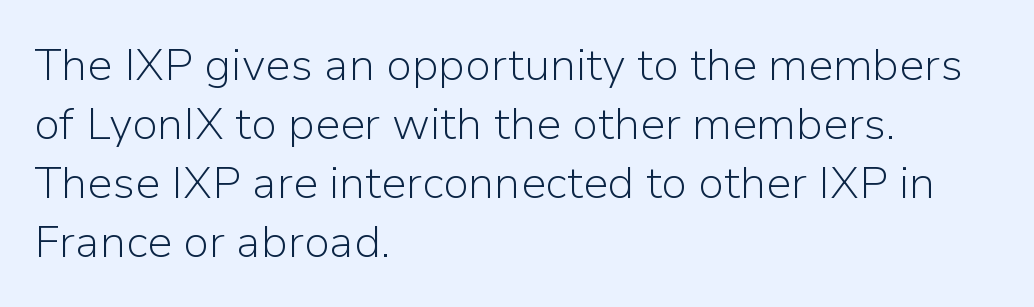
{"serif": "no", "italic": "no", "bold": "no", "weight": "light", "width": "normal", "stroke_contrast": "low", "x_height": "medium", "monospaced": "no", "underline": "no", "align": "left", "line_spacing": "normal", "line_spacing_ratio": 1.31, "letter_spacing": "normal", "letter_spacing_em": 0.0, "glyph_px": 45}
